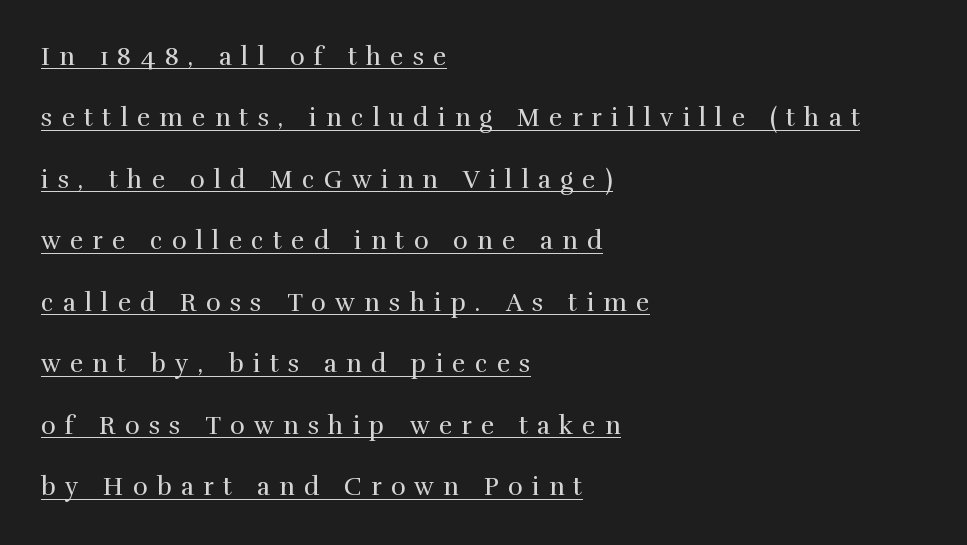
{"italic": "no", "bold": "no", "underline": "yes", "align": "left", "line_spacing": "loose", "line_spacing_ratio": 2.46, "letter_spacing": "wide", "letter_spacing_em": 0.37, "glyph_px": 25}
